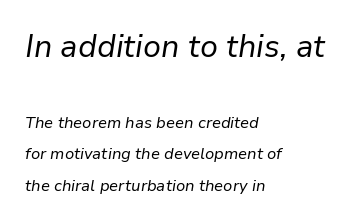
You can tell it's italic because the verticals aren't actually vertical. Rule under the text: the space is simply empty. Compare the two chunks: the upper has the greater cap height. Caption: face not bold, strokes unweighted. This rendering leaves character spacing at its baseline value.
